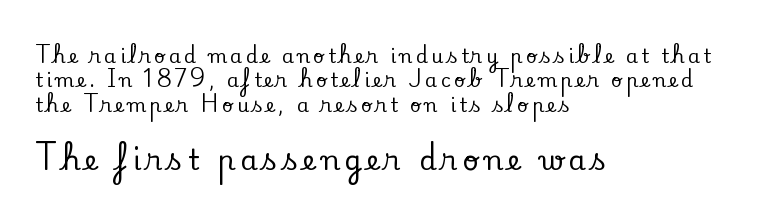
{"italic": "no", "width": "normal", "stroke_contrast": "low", "x_height": "small", "monospaced": "no", "underline": "no", "align": "left", "line_spacing": "normal", "line_spacing_ratio": 1.28, "larger_block": "second", "size_ratio": 1.47, "glyph_px": 28}
